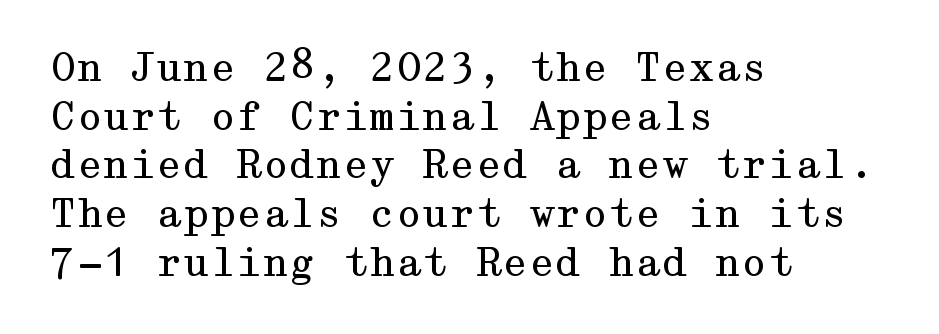
The image shows 38 px regular-weight, wide serif type, upright; set left-aligned, normal line spacing (1.28x), normal letter spacing, not underlined; medium stroke contrast and a medium x-height.
